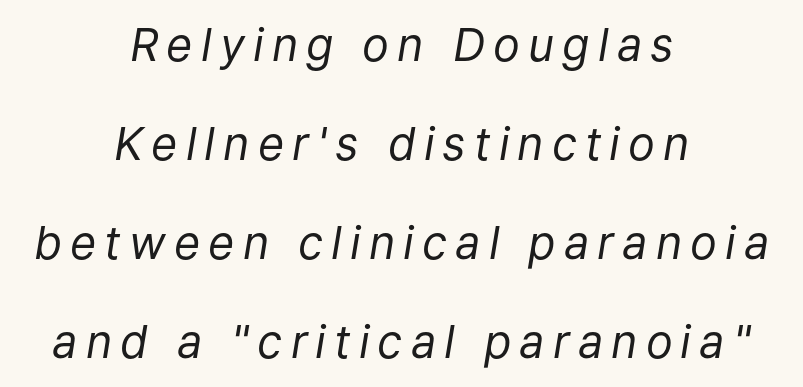
Q: Is the text bold? A: No.
Q: Is the text italic (slanted)? A: Yes, it leans right by about 9 degrees.
Q: Is the text underlined? A: No.
Q: How is the paragraph aligned? A: Centered.
Q: Is the spacing between lines tight, normal or loose? A: Loose.
Q: Width (condensed, normal, or wide)? A: Normal.
Q: Stroke contrast? A: Low.
Q: x-height? A: Medium.
Q: Monospaced? A: No.
